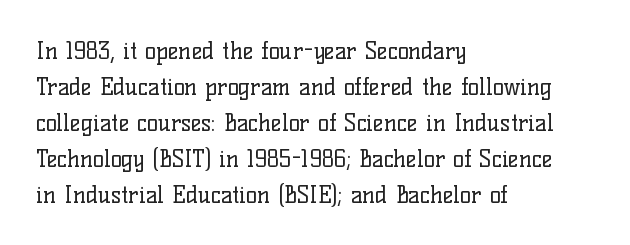
Q: Is the text bold? A: No.
Q: Is the text italic (slanted)? A: No, it is upright.
Q: Is the text underlined? A: No.
Q: How is the paragraph aligned? A: Left-aligned.
Q: Is the spacing between letters normal or unusually wide? A: Normal.
Q: Is the spacing between lines tight, normal or loose? A: Normal.
